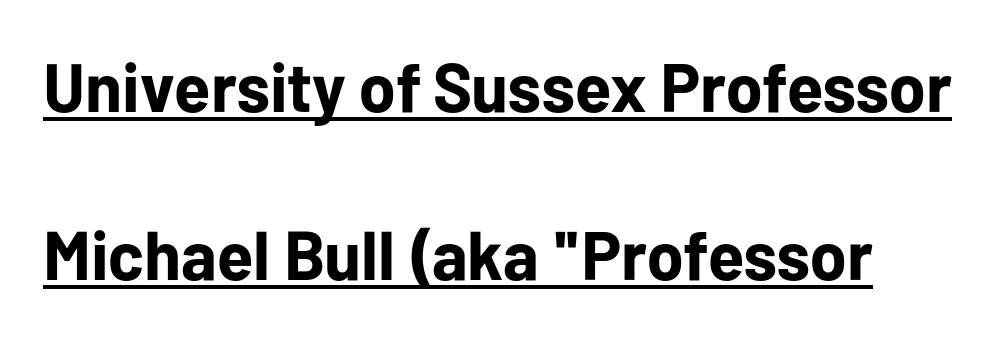
The image shows 69 px bold sans-serif type, upright; set loose line spacing (2.43x), normal letter spacing, underlined; low stroke contrast and a medium x-height.
